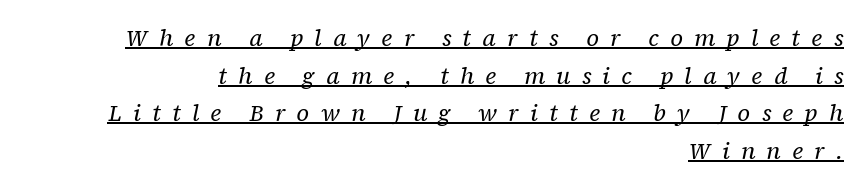
Posture: slanted. The typeface has the unassuming heft of standard copy or less. The rag falls on the left side of this text block. If you measured baseline to baseline, you'd find a middling distance. Short note: letters widely spaced. Check the space under the baseline: a stroke is drawn there.
